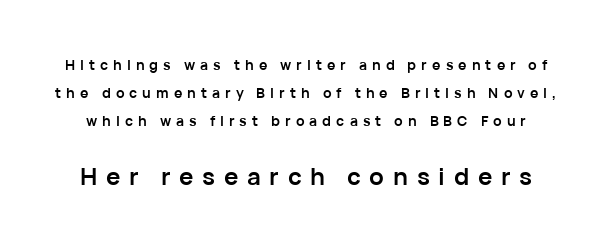
The image shows 24 px bold type, upright; set loose line spacing (2.01x), unusually wide letter spacing (+0.36 em), not underlined; the second (bottom) block is 1.71x larger.
